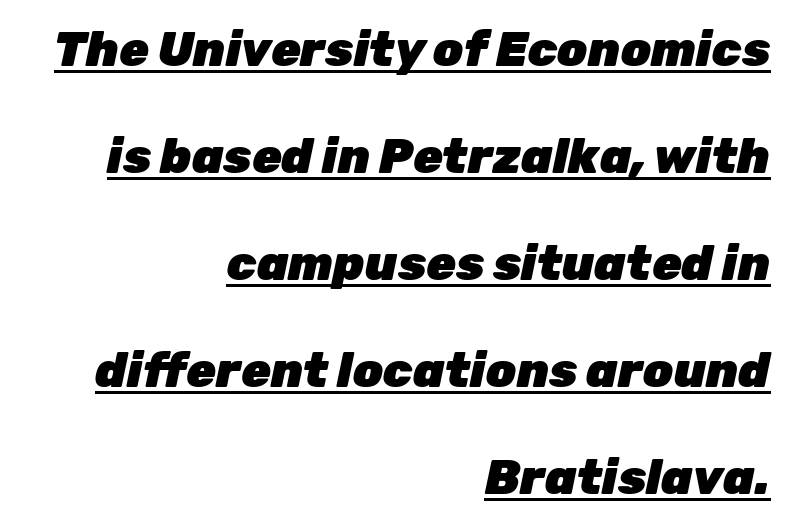
Characters are canted at an angle relative to the baseline's perpendicular. Every word sits above its own underline. Is this a fixed-width face? No — the glyphs have proportional, varying widths. Teacher's note: observe the even right margin — that is flush-right alignment. Chunky letters — that's bold for sure. In terms of leading, this rendering errs on the spacious side.
